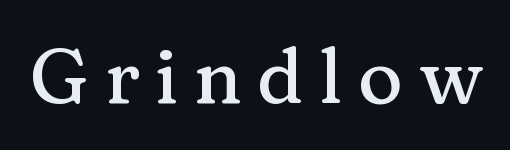
{"serif": "yes", "italic": "no", "width": "normal", "stroke_contrast": "medium", "x_height": "medium", "monospaced": "no", "underline": "no", "letter_spacing": "wide", "letter_spacing_em": 0.2, "glyph_px": 77}
